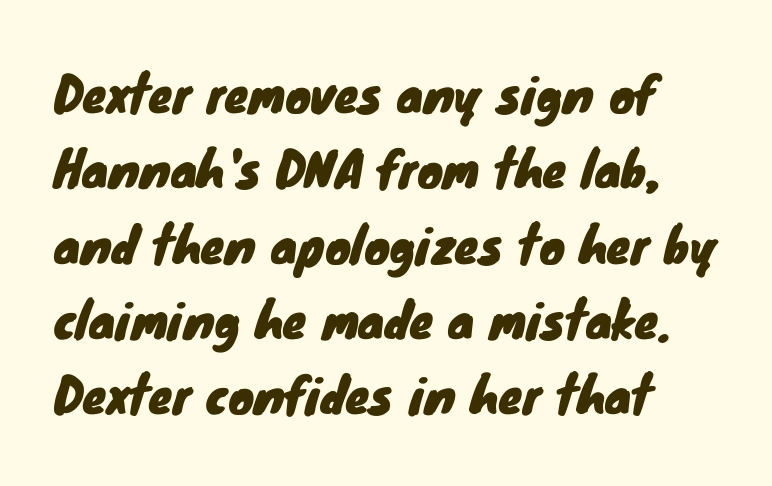
The face used here is rendered with its standard letterfit. Examine the stroke ends and you'll find no serifs. Character widths vary here, with narrow letters taking less room than wide ones. The passage shown stacks its lines at a standard gap. Type without underlining.
